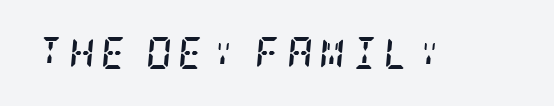
Is this a sans? No — the strokes have serifs. Stroke thickness is high; the sample reads as a true bold. The zone under the glyphs is completely vacant. The axis of the letterforms is tilted away from vertical.
